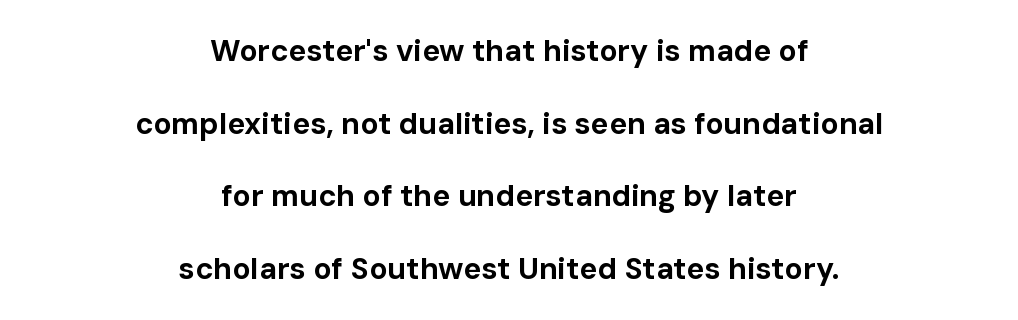
Q: Is the text bold? A: Yes.
Q: Is the text italic (slanted)? A: No, it is upright.
Q: Is the typeface a serif or a sans-serif typeface? A: Sans-serif.
Q: Is the text underlined? A: No.
Q: How is the paragraph aligned? A: Centered.
Q: Is the spacing between letters normal or unusually wide? A: Normal.
Q: Is the spacing between lines tight, normal or loose? A: Loose.
Q: Width (condensed, normal, or wide)? A: Normal.
Q: Stroke contrast? A: Low.
Q: x-height? A: Medium.
Q: Monospaced? A: No.
